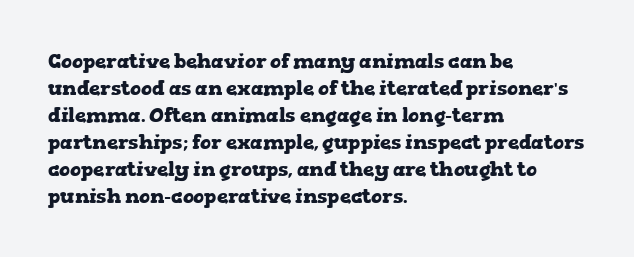
The font's upright variant was chosen for this text. Notice how the passage keeps a crisp vertical edge on the left only. Honestly, the row spacing looks completely unremarkable. Bare-footed words on every line.
